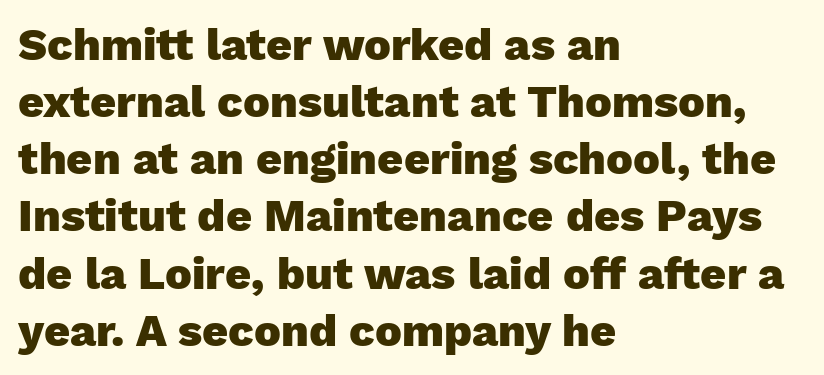
{"serif": "no", "italic": "no", "bold": "yes", "weight": "heavy", "width": "normal", "stroke_contrast": "low", "x_height": "medium", "monospaced": "no", "underline": "no", "align": "left", "line_spacing": "normal", "line_spacing_ratio": 1.27, "letter_spacing": "normal", "letter_spacing_em": 0.0, "glyph_px": 45}
